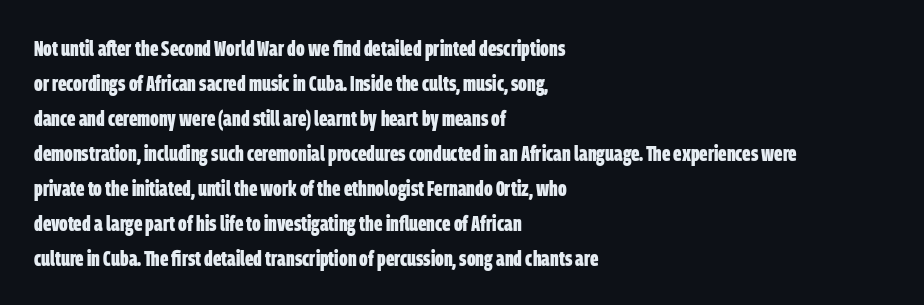
{"bold": "yes", "underline": "no", "align": "left", "line_spacing": "normal", "line_spacing_ratio": 1.59, "letter_spacing": "normal", "letter_spacing_em": 0.0, "glyph_px": 22}
